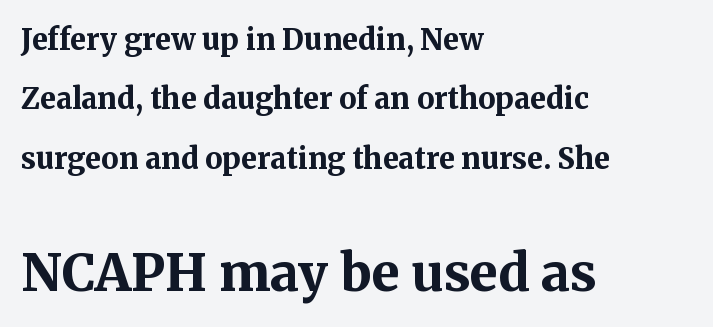
{"serif": "yes", "italic": "no", "bold": "yes", "weight": "bold", "width": "normal", "stroke_contrast": "medium", "x_height": "medium", "monospaced": "no", "underline": "no", "align": "left", "line_spacing": "loose", "line_spacing_ratio": 2.05, "letter_spacing": "normal", "letter_spacing_em": 0.0, "larger_block": "second", "size_ratio": 1.76, "glyph_px": 51}
